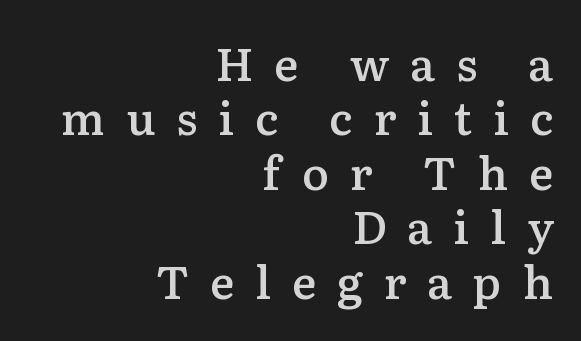
The passage shown is semibold, sitting just below true bold. Does extra space separate the letters? Yes, quite a lot of it. Small tapered or slab feet sit at the stroke ends, so this counts as serif. Every stem runs plumb, perpendicular to the baseline.
